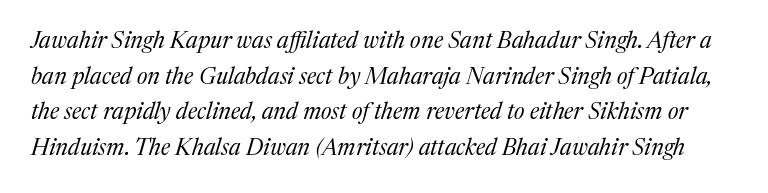
The image shows 23 px text type, italic (leaning right); set normal line spacing (1.55x), normal letter spacing, not underlined.
